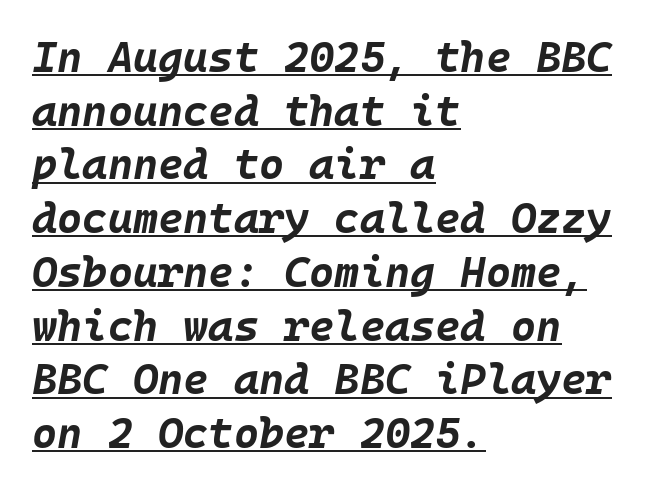
{"italic": "yes", "lean": "right", "slant_degrees": 10, "bold": "yes", "weight": "bold", "width": "normal", "stroke_contrast": "low", "x_height": "large", "underline": "yes", "align": "left", "line_spacing": "normal", "line_spacing_ratio": 1.25, "letter_spacing": "normal", "letter_spacing_em": 0.0, "glyph_px": 43}
